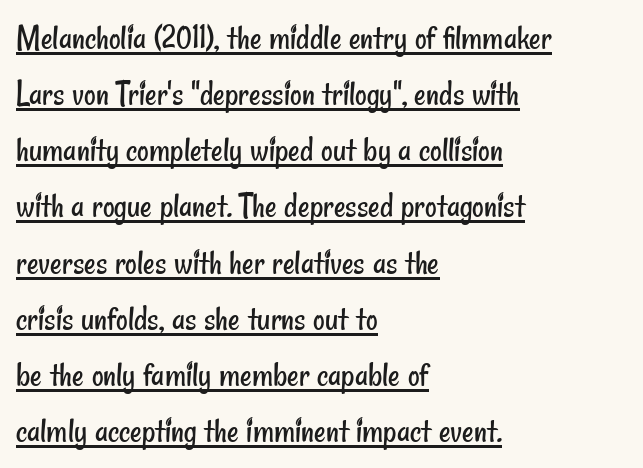
Q: Is the text bold? A: No.
Q: Is the typeface a serif or a sans-serif typeface? A: Sans-serif.
Q: Is the text underlined? A: Yes.
Q: How is the paragraph aligned? A: Left-aligned.
Q: Is the spacing between letters normal or unusually wide? A: Normal.
Q: Is the spacing between lines tight, normal or loose? A: Normal.
Q: Width (condensed, normal, or wide)? A: Condensed.
Q: Stroke contrast? A: Low.
Q: x-height? A: Small.
Q: Monospaced? A: No.
